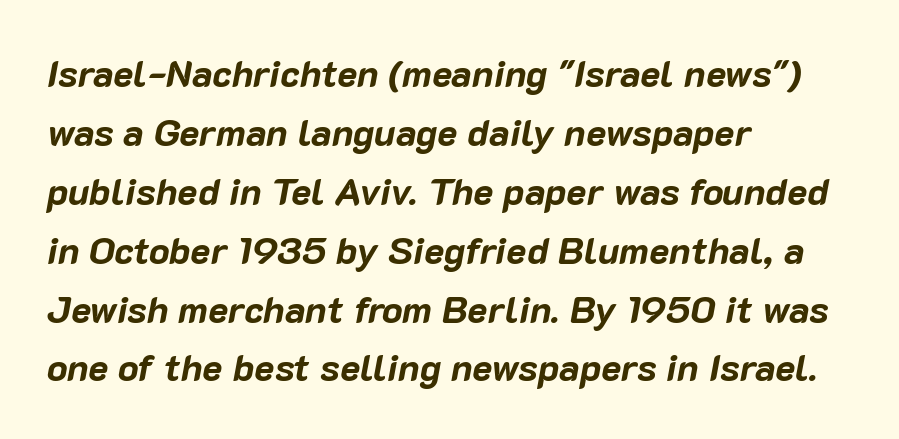
{"italic": "yes", "lean": "right", "slant_degrees": 10, "bold": "yes", "weight": "bold", "width": "normal", "stroke_contrast": "low", "x_height": "medium", "monospaced": "no", "underline": "no", "align": "left", "line_spacing": "normal", "line_spacing_ratio": 1.55, "letter_spacing": "normal", "letter_spacing_em": 0.0, "glyph_px": 38}
